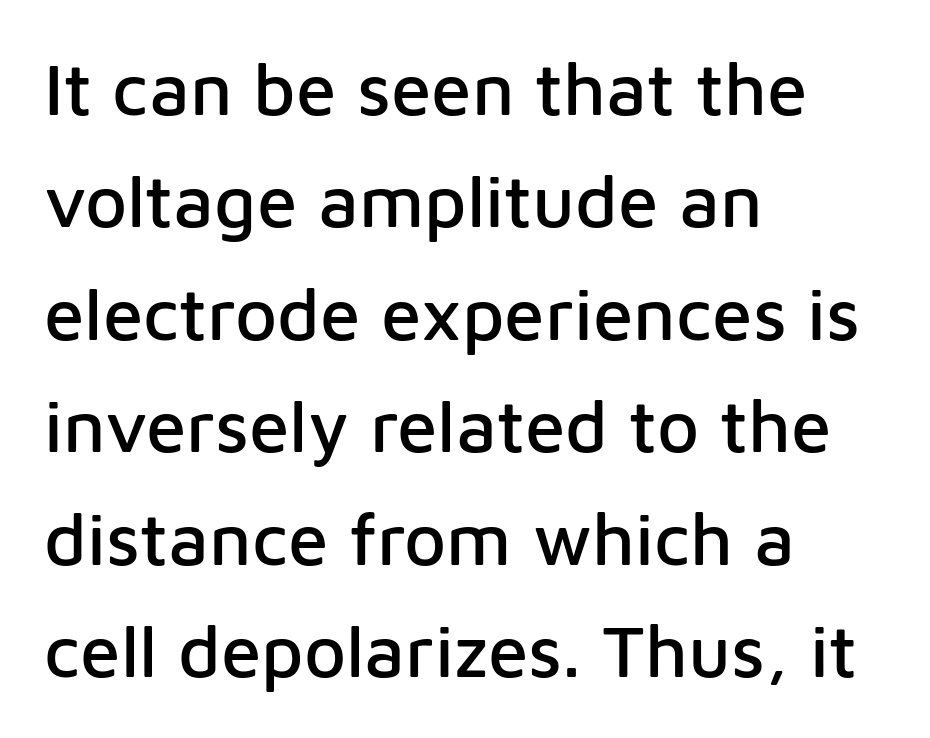
The foot of each line stays bare and open. The designer left line spacing at the default. The type family on display is of the sans-serif kind. The setting favours the left margin, as ordinary paragraphs usually do.
